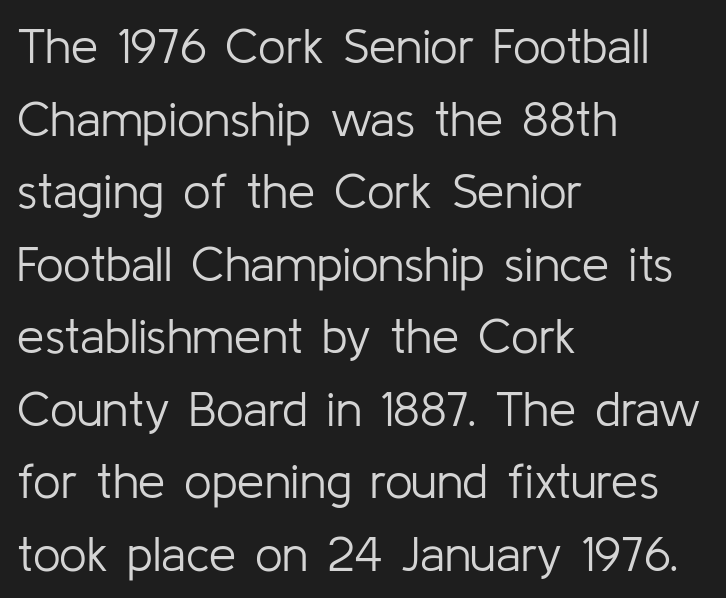
The image shows 49 px light sans-serif type, upright; set left-aligned, normal line spacing (1.48x), normal letter spacing, not underlined; low stroke contrast and a medium x-height.
